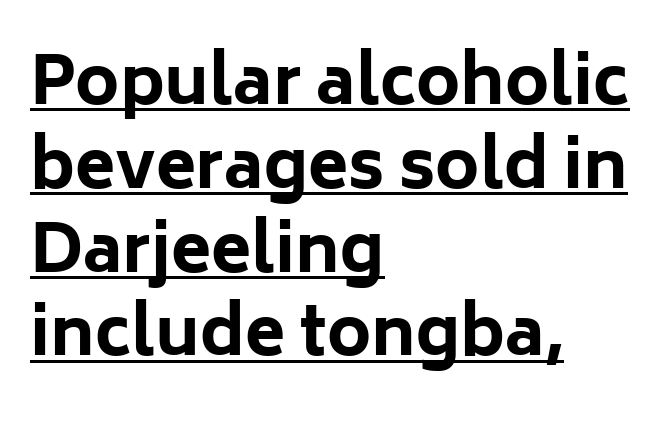
{"serif": "no", "italic": "no", "bold": "yes", "weight": "bold", "width": "normal", "stroke_contrast": "low", "x_height": "medium", "monospaced": "no", "underline": "yes", "align": "left", "line_spacing": "normal", "line_spacing_ratio": 1.27, "letter_spacing": "normal", "letter_spacing_em": 0.0, "glyph_px": 66}
